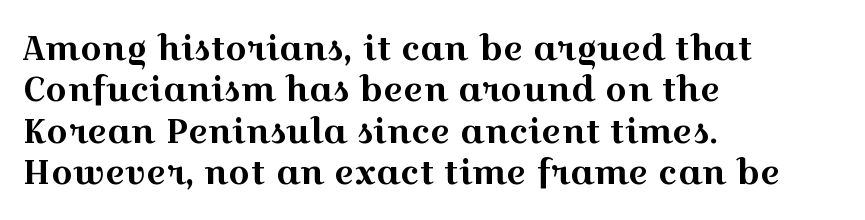
The rendering anchors every line to the left-hand side. When letters stand straight like this, we call the style roman or upright. Looks like regular typesetting: each glyph gets only the width it needs. Students, note that the glyphs here touch the page at normal intervals. Has an underline been added? It has not.
